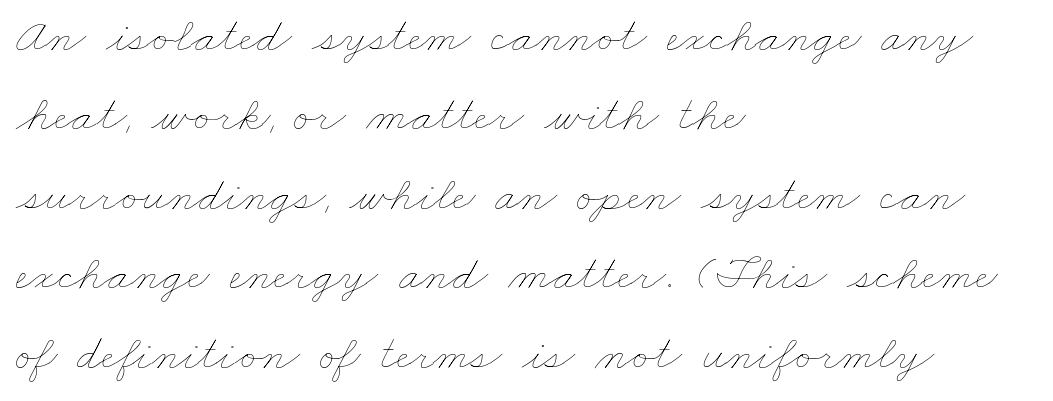
The image shows 50 px thin, wide type; set left-aligned, normal line spacing (1.59x), normal letter spacing, not underlined; low stroke contrast and a small x-height.
